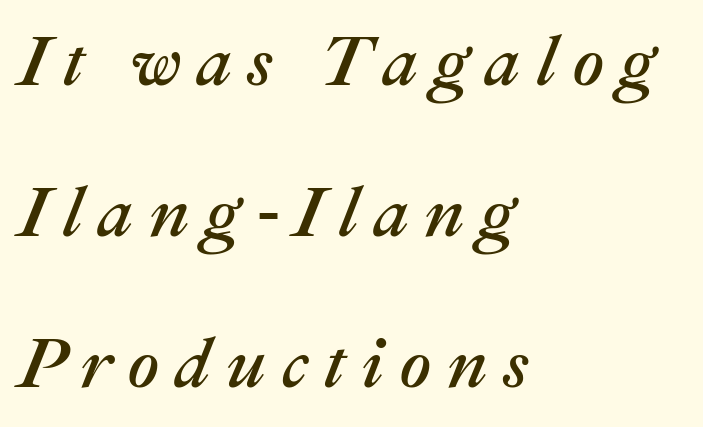
Q: Is the text italic (slanted)? A: Yes, it leans right by about 22 degrees.
Q: Is the text underlined? A: No.
Q: How is the paragraph aligned? A: Left-aligned.
Q: Is the spacing between letters normal or unusually wide? A: Unusually wide.
Q: Is the spacing between lines tight, normal or loose? A: Loose.
Q: Width (condensed, normal, or wide)? A: Normal.
Q: Stroke contrast? A: Medium.
Q: x-height? A: Medium.
Q: Monospaced? A: No.
